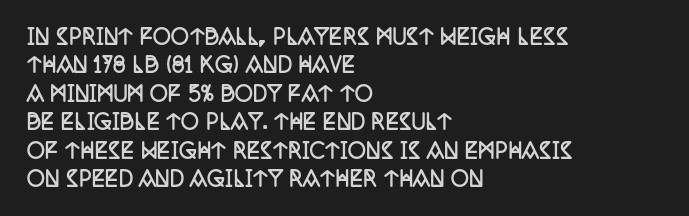
Has an underline been added? It has not. Here the glyphs are tracked normally, forming tight word shapes. Compared with typical paragraphs, the rows here are spaced about the same. The characters look thick and weighty, a clear bold.
